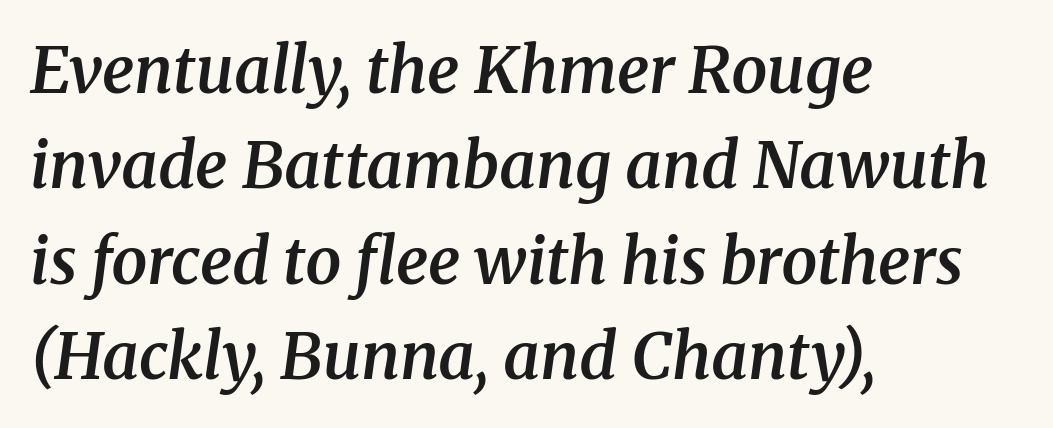
Characters are canted at an angle relative to the baseline's perpendicular. As a designer I'd log this as weight 600, semibold. The designer left line spacing at the default. These lines are composed in type with serifs. Letters rest on an invisible, unmarked baseline.
